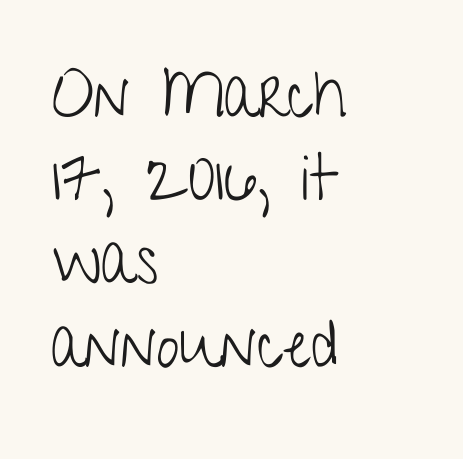
Letter spacing: default. The passage shown is not underscored anywhere. Reading down the column, the eye jumps a familiar distance to each next line. The compositor pushed each line to the left boundary.
